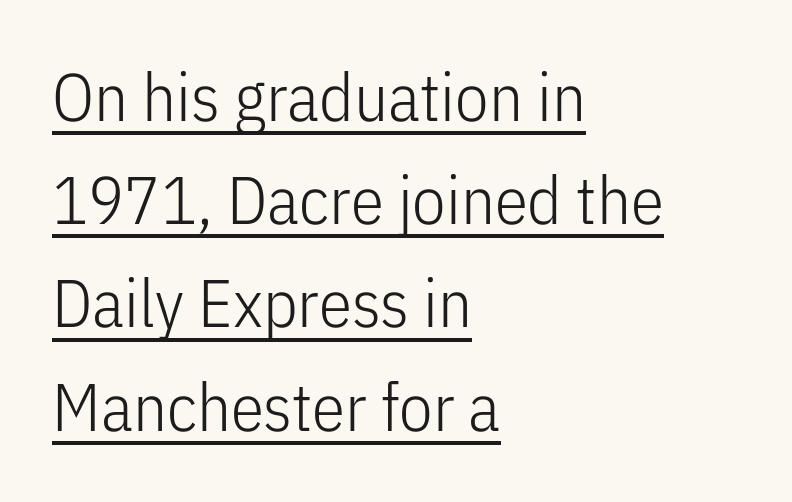
The image shows 67 px light, condensed sans-serif type, upright; set left-aligned, normal line spacing (1.54x), normal letter spacing, underlined; low stroke contrast and a medium x-height.
